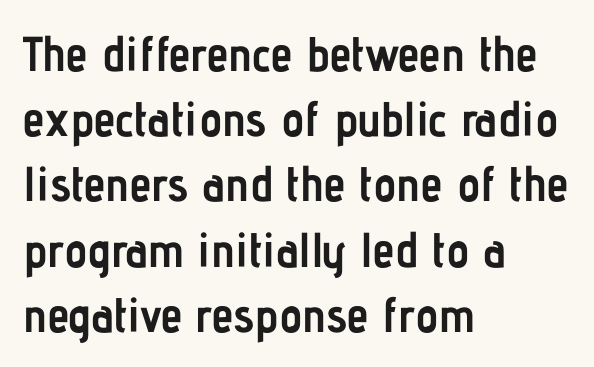
{"serif": "no", "italic": "no", "bold": "yes", "weight": "semibold", "width": "condensed", "stroke_contrast": "low", "x_height": "medium", "monospaced": "no", "underline": "no", "align": "left", "line_spacing": "normal", "line_spacing_ratio": 1.33, "letter_spacing": "normal", "letter_spacing_em": 0.0, "glyph_px": 49}
